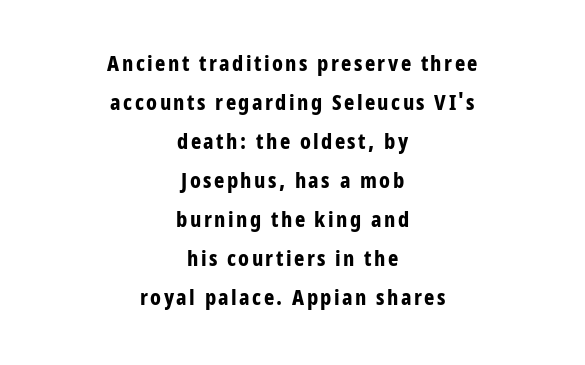
In CSS terms this would be text-align: center. The gap between lines stays unmarked. Do the letters lean? They stand straight. Weight: bold.
